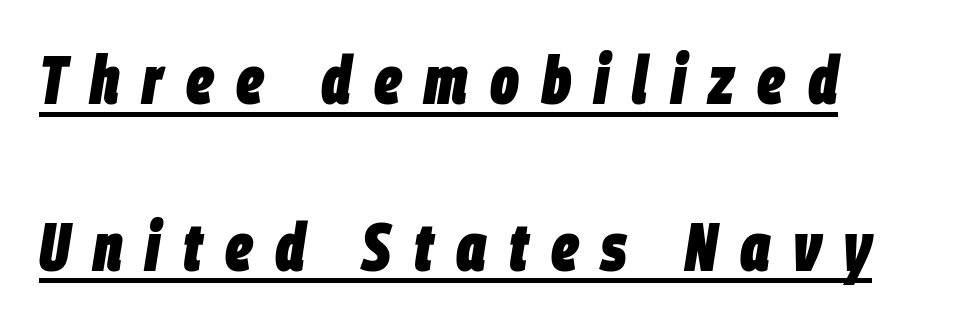
{"italic": "yes", "lean": "right", "slant_degrees": 9, "bold": "yes", "weight": "heavy", "width": "condensed", "stroke_contrast": "low", "x_height": "large", "monospaced": "no", "underline": "yes", "line_spacing": "loose", "line_spacing_ratio": 2.49, "letter_spacing": "wide", "letter_spacing_em": 0.34, "glyph_px": 67}
